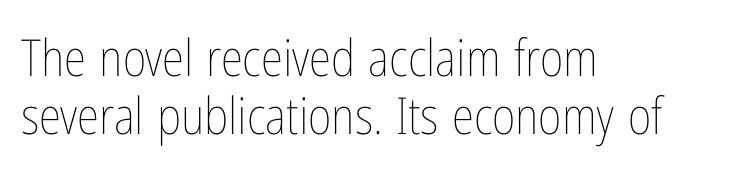
Q: Is the text bold? A: No.
Q: Is the text italic (slanted)? A: No, it is upright.
Q: Is the text underlined? A: No.
Q: How is the paragraph aligned? A: Left-aligned.
Q: Is the spacing between letters normal or unusually wide? A: Normal.
Q: Is the spacing between lines tight, normal or loose? A: Tight.
Q: Width (condensed, normal, or wide)? A: Condensed.
Q: Stroke contrast? A: Low.
Q: x-height? A: Medium.
Q: Monospaced? A: No.
